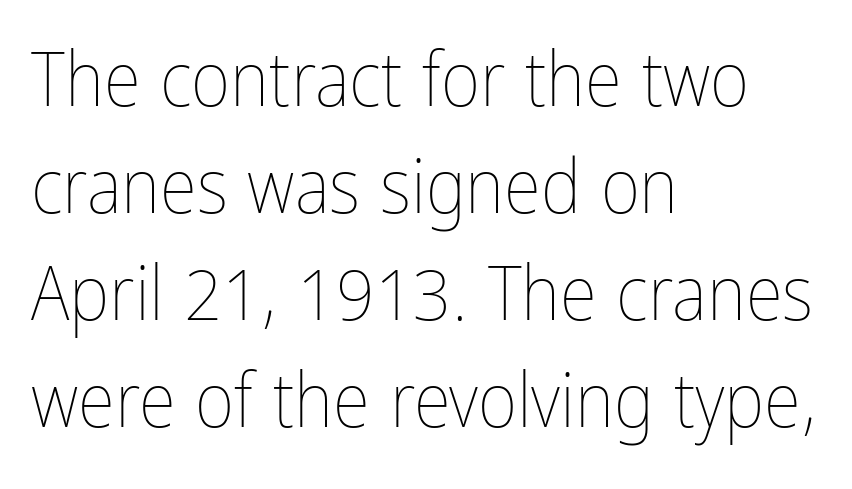
Q: Is the text bold? A: No.
Q: Is the text italic (slanted)? A: No, it is upright.
Q: Is the text underlined? A: No.
Q: How is the paragraph aligned? A: Left-aligned.
Q: Is the spacing between letters normal or unusually wide? A: Normal.
Q: Is the spacing between lines tight, normal or loose? A: Normal.
Q: Width (condensed, normal, or wide)? A: Condensed.
Q: Stroke contrast? A: Low.
Q: x-height? A: Medium.
Q: Monospaced? A: No.
